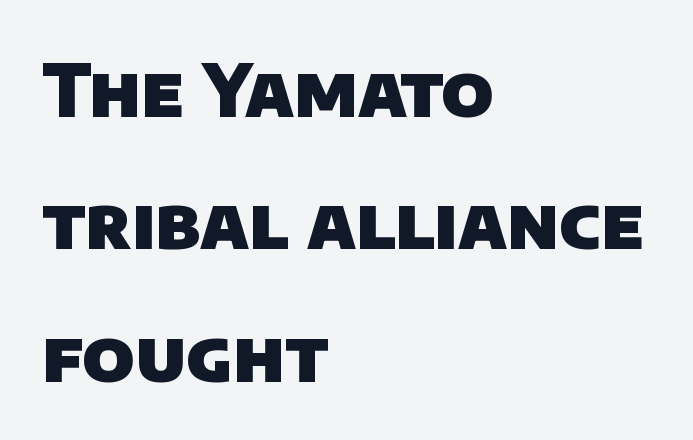
These lines are rendered in a variable-pitch font. What stands out about the letter spacing? Nothing — it is the standard amount. Line starts are locked; line ends wander. The face used here has the dense, thick strokes of a bold. The passage shown is not underscored anywhere. Regarding serifs, this sample does without them.
